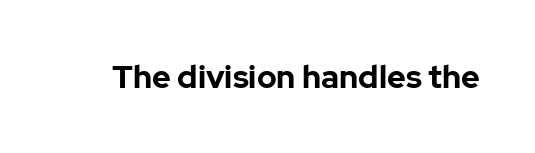
Q: Is the text bold? A: Yes.
Q: Is the text italic (slanted)? A: No, it is upright.
Q: Is the typeface a serif or a sans-serif typeface? A: Sans-serif.
Q: Is the text underlined? A: No.
Q: Is the spacing between letters normal or unusually wide? A: Normal.
Q: Width (condensed, normal, or wide)? A: Normal.
Q: Stroke contrast? A: Low.
Q: x-height? A: Medium.
Q: Monospaced? A: No.
